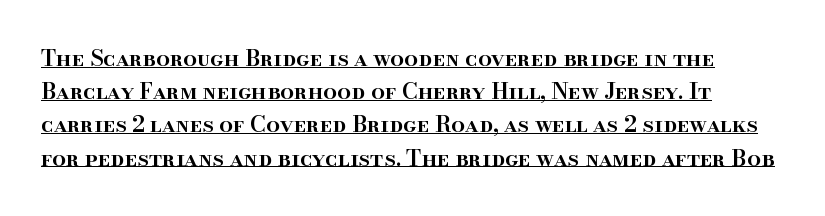
Q: Is the text bold? A: Semi-bold.
Q: Is the text italic (slanted)? A: No, it is upright.
Q: Is the text underlined? A: Yes.
Q: Is the spacing between letters normal or unusually wide? A: Normal.
Q: Is the spacing between lines tight, normal or loose? A: Normal.
